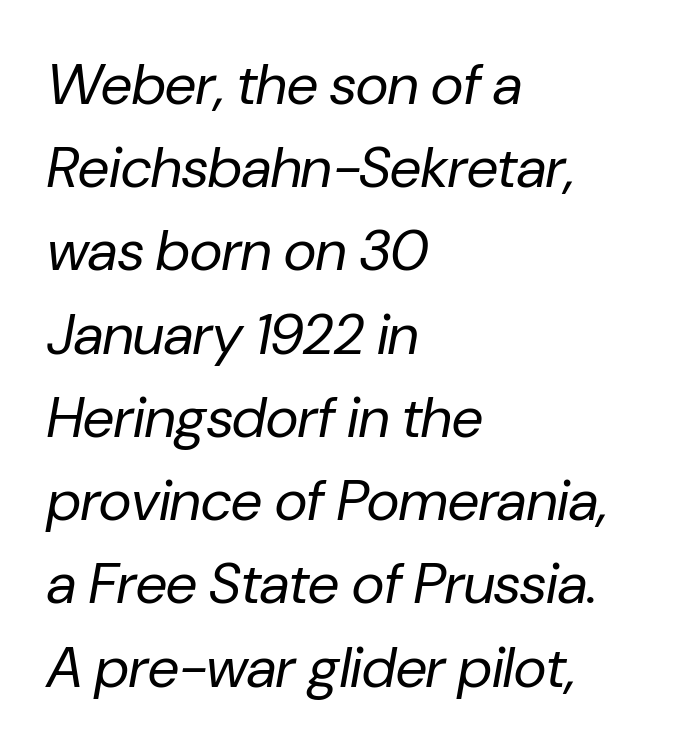
{"italic": "yes", "lean": "right", "slant_degrees": 10, "bold": "no", "weight": "regular", "width": "normal", "stroke_contrast": "low", "x_height": "medium", "monospaced": "no", "underline": "no", "align": "left", "line_spacing": "normal", "line_spacing_ratio": 1.46, "letter_spacing": "normal", "letter_spacing_em": 0.0, "glyph_px": 57}
